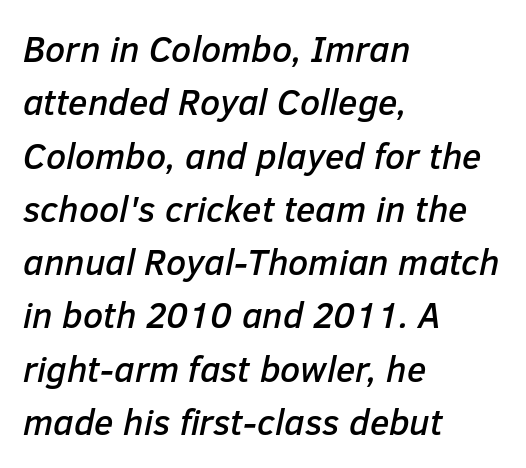
{"italic": "yes", "lean": "right", "slant_degrees": 12, "width": "normal", "stroke_contrast": "low", "x_height": "medium", "monospaced": "no", "underline": "no", "align": "left", "line_spacing": "normal", "line_spacing_ratio": 1.48, "letter_spacing": "normal", "letter_spacing_em": 0.0, "glyph_px": 36}
